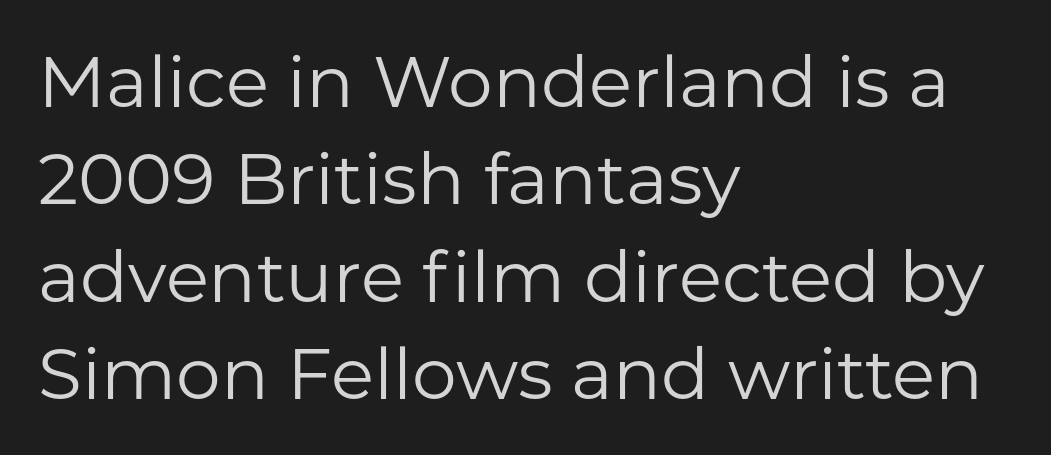
The image shows 71 px regular-weight sans-serif type, upright; set left-aligned, normal line spacing (1.37x), normal letter spacing, not underlined; low stroke contrast and a medium x-height.
